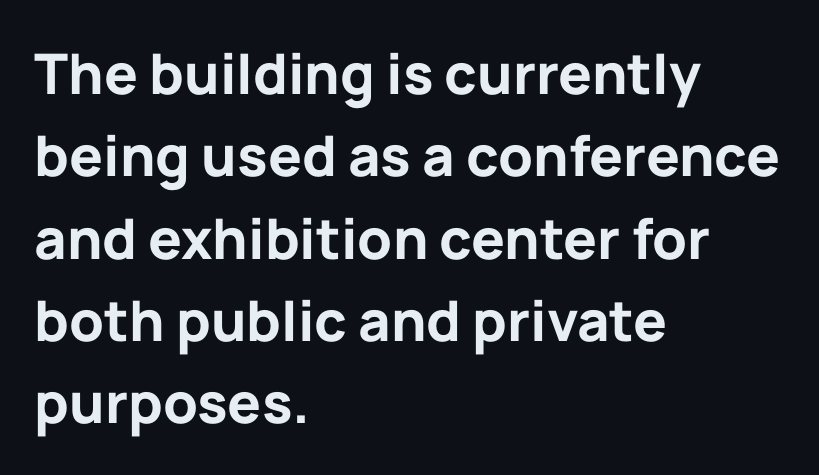
The image shows 56 px bold sans-serif type, upright; set left-aligned, normal line spacing (1.47x), normal letter spacing, not underlined; low stroke contrast and a medium x-height.
